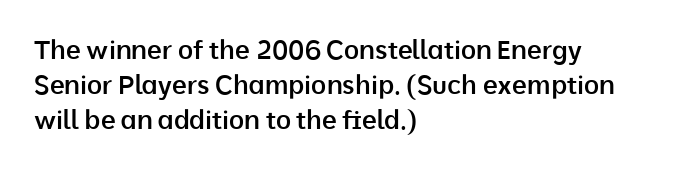
{"italic": "no", "bold": "semi", "underline": "no", "align": "left", "line_spacing": "normal", "line_spacing_ratio": 1.34, "letter_spacing": "normal", "letter_spacing_em": 0.0, "glyph_px": 26}
